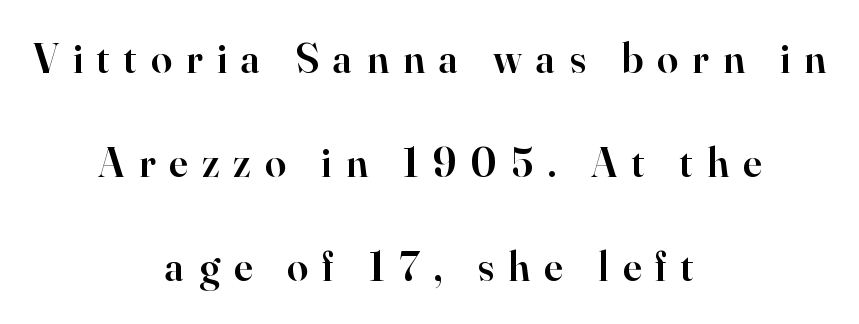
The image shows 42 px semibold serif type, upright; set centered, loose line spacing (2.48x), unusually wide letter spacing (+0.34 em), not underlined; high stroke contrast and a small x-height.
